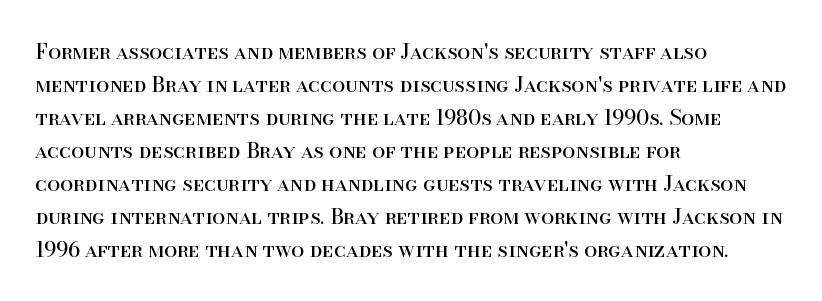
{"italic": "no", "bold": "no", "underline": "no", "align": "left", "line_spacing": "normal", "line_spacing_ratio": 1.57, "letter_spacing": "normal", "letter_spacing_em": 0.0, "glyph_px": 21}
